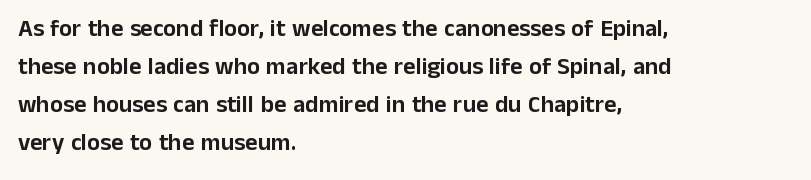
The image shows 24 px text type, upright; set left-aligned, normal line spacing (1.59x), normal letter spacing, not underlined.
